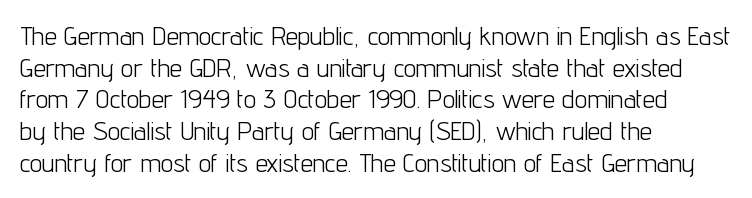
The characters are drawn with everyday or finer stroke widths. The string is rendered with underlining switched off. Leading matches the norm, producing a regular column. This sample uses plain, unmodified letter spacing.
